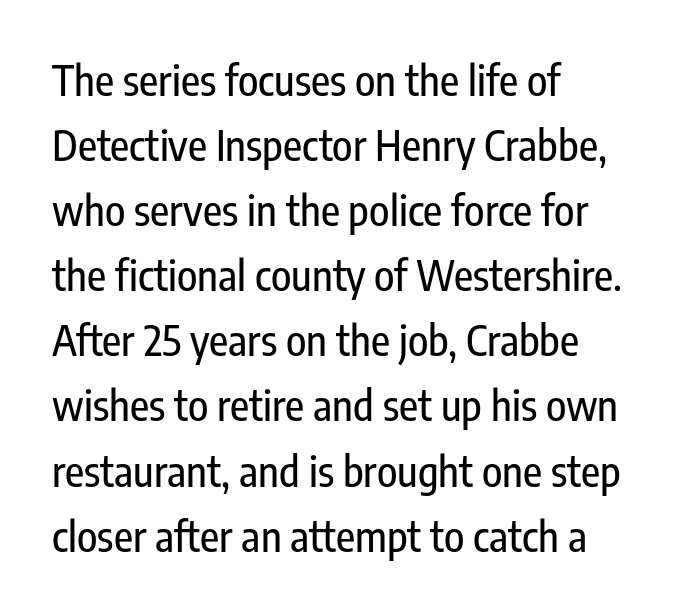
Q: Is the text italic (slanted)? A: No, it is upright.
Q: Is the typeface a serif or a sans-serif typeface? A: Sans-serif.
Q: Is the text underlined? A: No.
Q: How is the paragraph aligned? A: Left-aligned.
Q: Is the spacing between letters normal or unusually wide? A: Normal.
Q: Is the spacing between lines tight, normal or loose? A: Normal.
Q: Width (condensed, normal, or wide)? A: Condensed.
Q: Stroke contrast? A: Low.
Q: x-height? A: Medium.
Q: Monospaced? A: No.
